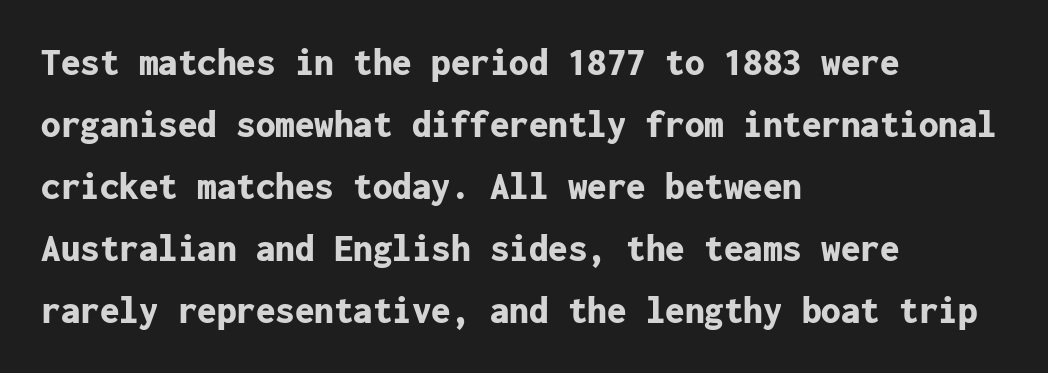
The image shows 39 px bold sans-serif type, upright, monospaced; set left-aligned, normal line spacing (1.59x), normal letter spacing, not underlined; low stroke contrast and a medium x-height.
